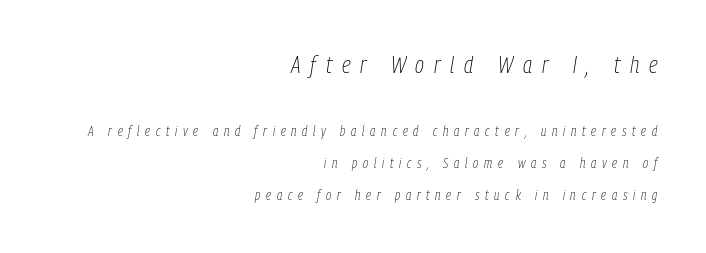
This layout puts the oversized block above and the modest block below. Underline: absent. This reads as an unemphasized weight, regular at the heaviest. Yep, that's italic — everything's leaning.
